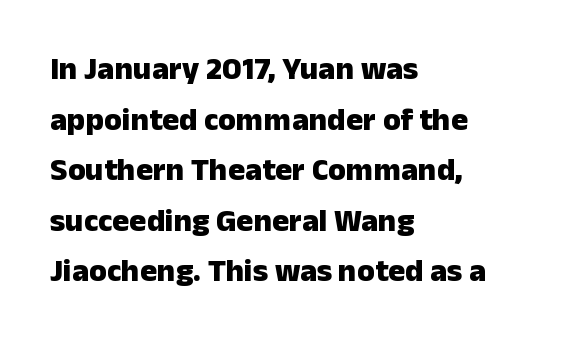
{"serif": "no", "italic": "no", "bold": "yes", "weight": "heavy", "width": "normal", "stroke_contrast": "low", "x_height": "medium", "monospaced": "no", "underline": "no", "align": "left", "line_spacing": "normal", "line_spacing_ratio": 1.58, "letter_spacing": "normal", "letter_spacing_em": 0.0, "glyph_px": 32}
